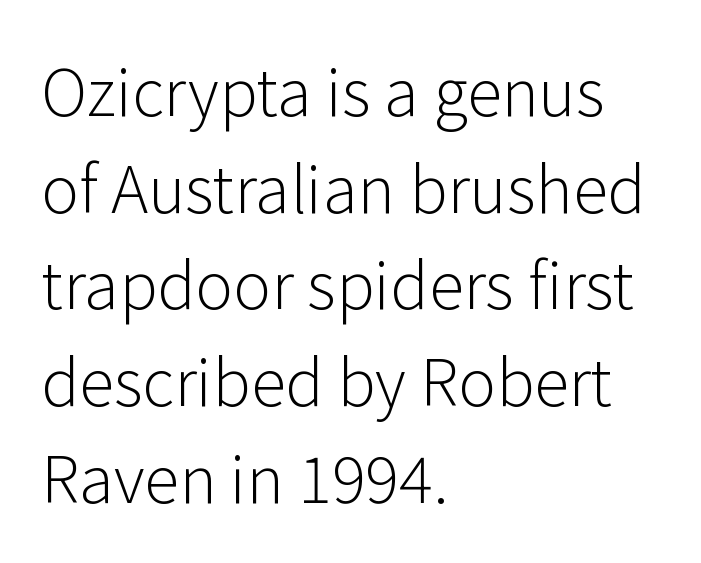
The image shows 64 px light sans-serif type, upright; set left-aligned, normal line spacing (1.51x), normal letter spacing, not underlined; low stroke contrast and a medium x-height.
